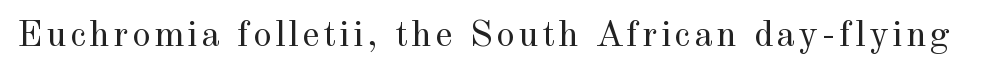
{"serif": "yes", "italic": "no", "bold": "no", "weight": "regular", "width": "normal", "x_height": "small", "monospaced": "no", "underline": "no", "glyph_px": 37}
